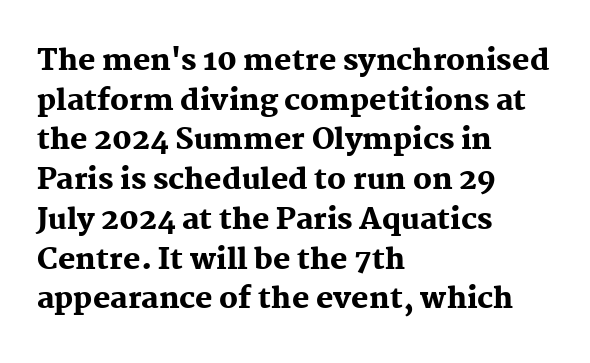
A typesetter would call this zero additional tracking. Every row of glyphs begins at an identical x-position on the left. Upright lettering throughout. The space directly below the letters is spotless. Do the characters align in a grid? No, the font is proportional. Chunky letters — that's bold for sure.
